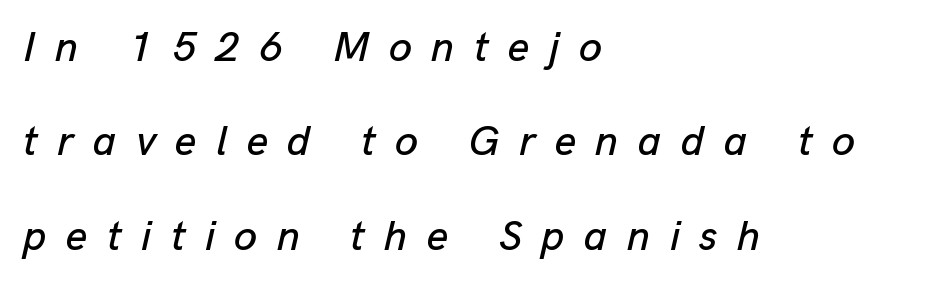
Posture: slanted. Rows of type keep a wide berth in the vertical direction. Horizontal alignment here is leftward, the default for most running prose. Each letter keeps its own natural width here, so spacing adapts to shape. Substantial extra tracking has been applied to these lines. Beneath every word, the page is bare.
